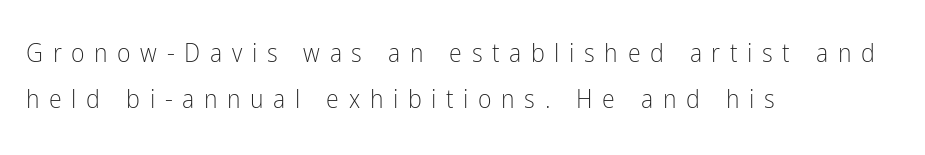
Q: Is the text bold? A: No.
Q: Is the text italic (slanted)? A: No, it is upright.
Q: Is the text underlined? A: No.
Q: How is the paragraph aligned? A: Left-aligned.
Q: Is the spacing between letters normal or unusually wide? A: Unusually wide.
